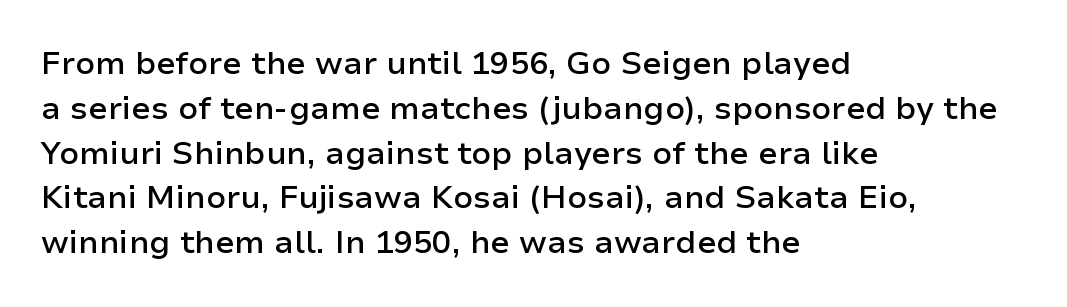
Q: Is the text bold? A: Semi-bold.
Q: Is the text italic (slanted)? A: No, it is upright.
Q: Is the typeface a serif or a sans-serif typeface? A: Sans-serif.
Q: Is the text underlined? A: No.
Q: How is the paragraph aligned? A: Left-aligned.
Q: Is the spacing between letters normal or unusually wide? A: Normal.
Q: Is the spacing between lines tight, normal or loose? A: Normal.
Q: Width (condensed, normal, or wide)? A: Normal.
Q: Stroke contrast? A: Low.
Q: x-height? A: Medium.
Q: Monospaced? A: No.
